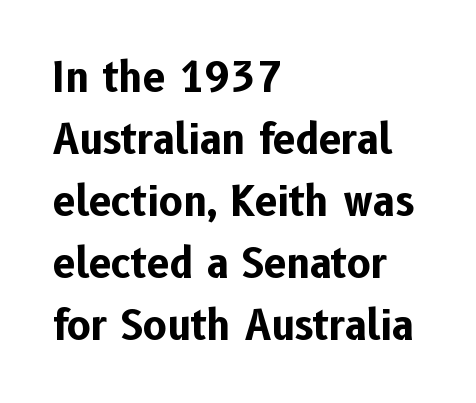
Q: Is the text bold? A: Yes.
Q: Is the text italic (slanted)? A: No, it is upright.
Q: Is the typeface a serif or a sans-serif typeface? A: Sans-serif.
Q: Is the text underlined? A: No.
Q: How is the paragraph aligned? A: Left-aligned.
Q: Is the spacing between letters normal or unusually wide? A: Normal.
Q: Is the spacing between lines tight, normal or loose? A: Normal.
Q: Width (condensed, normal, or wide)? A: Normal.
Q: Stroke contrast? A: Low.
Q: x-height? A: Medium.
Q: Monospaced? A: No.
